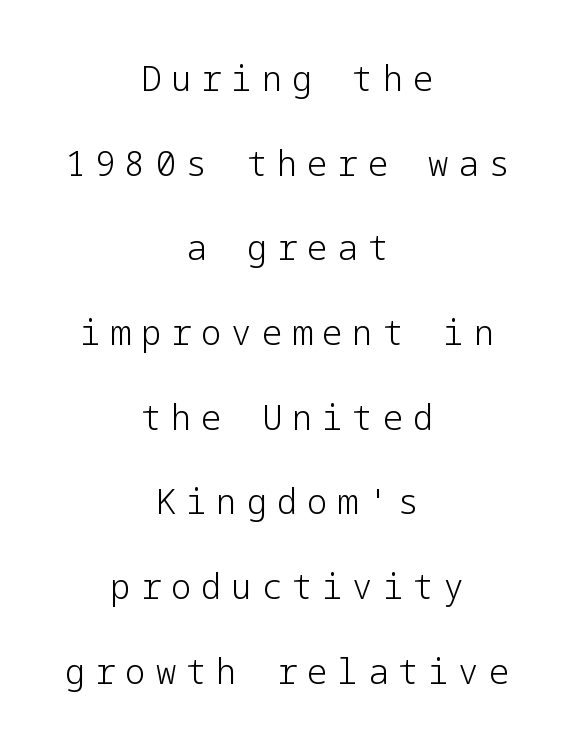
Q: Is the text bold? A: No.
Q: Is the text italic (slanted)? A: No, it is upright.
Q: Is the typeface a serif or a sans-serif typeface? A: Sans-serif.
Q: Is the text underlined? A: No.
Q: How is the paragraph aligned? A: Centered.
Q: Is the spacing between letters normal or unusually wide? A: Unusually wide.
Q: Is the spacing between lines tight, normal or loose? A: Loose.
Q: Width (condensed, normal, or wide)? A: Normal.
Q: Stroke contrast? A: Low.
Q: x-height? A: Medium.
